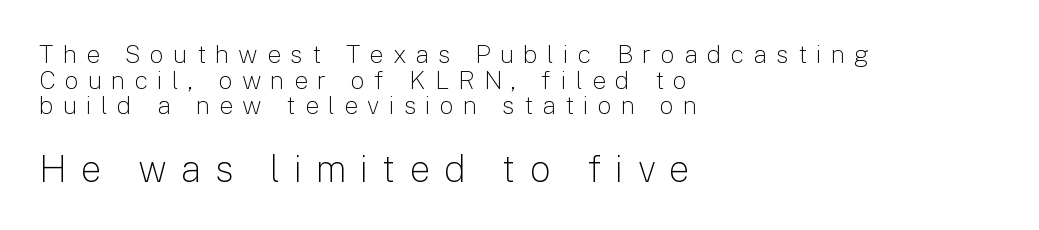
{"serif": "no", "italic": "no", "bold": "no", "weight": "light", "width": "normal", "stroke_contrast": "low", "x_height": "medium", "monospaced": "no", "underline": "no", "align": "left", "line_spacing": "tight", "line_spacing_ratio": 1.03, "letter_spacing": "wide", "letter_spacing_em": 0.37, "larger_block": "second", "size_ratio": 1.48, "glyph_px": 37}
